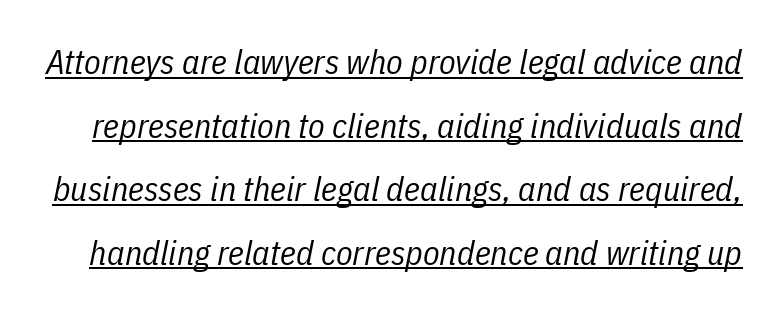
The image shows 34 px regular-weight, condensed type, italic (leaning right); set line spacing 1.87x, normal letter spacing, underlined; low stroke contrast and a medium x-height.
